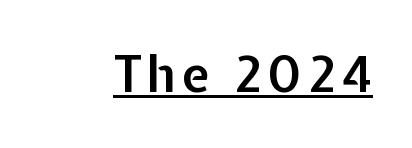
The image shows 50 px semibold sans-serif type, upright; set underlined; low stroke contrast and a medium x-height.
